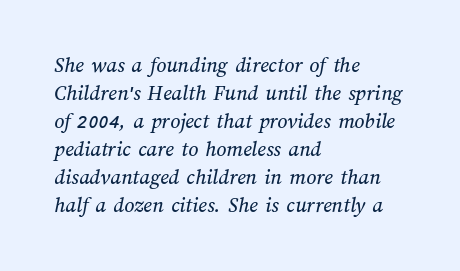
How are the letters spaced? Ordinarily, with no added tracking. The paragraph shown leans on its left margin. The vertical gap from one line to the next is medium. Just letters on the line, the space beneath them empty.
